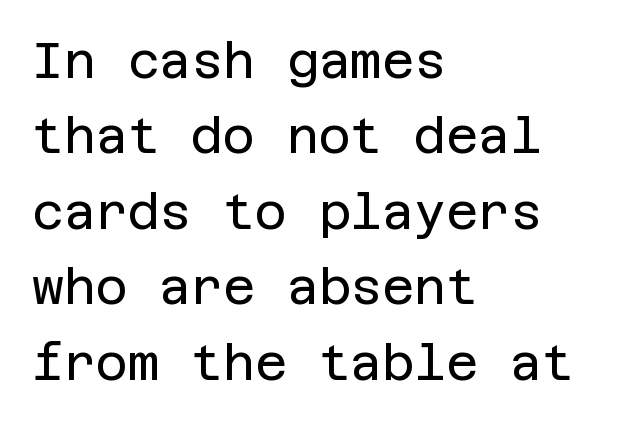
No letter is thick-stroked: the sample isn't bold. The font family rendered here belongs to the sans-serif group. Casual observation: everything's shoved over to the left. Baseline-to-baseline distance is the conventional proportion of letter height. Tracking value appears to be zero — textbook default spacing. Quick note: underline off.
